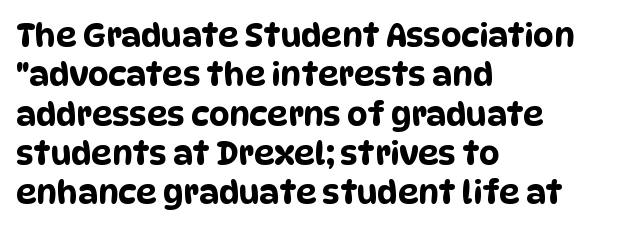
The image shows 32 px condensed sans-serif type; set left-aligned, line spacing 1.23x, normal letter spacing, not underlined; low stroke contrast and a large x-height.
